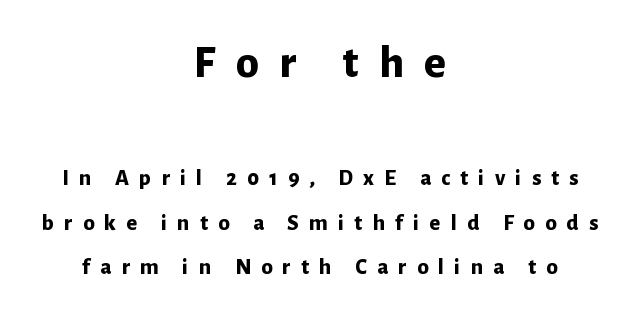
{"serif": "no", "italic": "no", "bold": "yes", "weight": "bold", "width": "normal", "stroke_contrast": "low", "x_height": "medium", "monospaced": "no", "underline": "no", "align": "center", "line_spacing": "loose", "line_spacing_ratio": 1.94, "letter_spacing": "wide", "letter_spacing_em": 0.44, "larger_block": "first", "size_ratio": 2.0, "glyph_px": 46}
